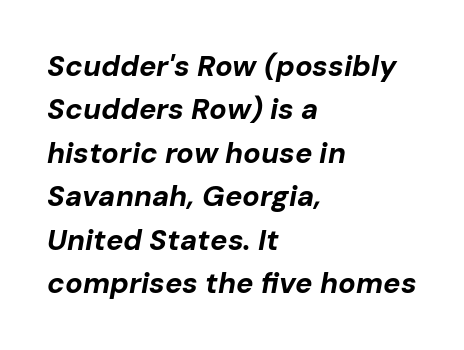
The image shows 29 px bold type, italic (leaning right); set left-aligned, normal line spacing (1.5x), normal letter spacing, not underlined; low stroke contrast and a medium x-height.
